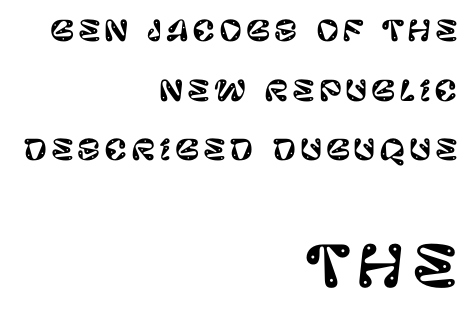
Q: Is the text italic (slanted)? A: Yes.
Q: Is the typeface a serif or a sans-serif typeface? A: Sans-serif.
Q: Is the text underlined? A: No.
Q: How is the paragraph aligned? A: Right-aligned.
Q: Is the spacing between lines tight, normal or loose? A: Loose.
Q: Which block of text is set in a larger size, the first (top) or the second (bottom)? A: The second (bottom) one.
Q: Width (condensed, normal, or wide)? A: Normal.
Q: Stroke contrast? A: Low.
Q: x-height? A: Large.
Q: Monospaced? A: No.
